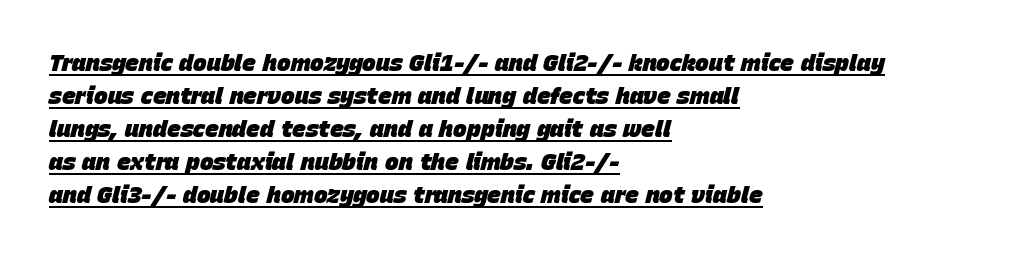
Q: Is the text bold? A: Yes.
Q: Is the text italic (slanted)? A: Yes, it leans right by about 15 degrees.
Q: Is the text underlined? A: Yes.
Q: How is the paragraph aligned? A: Left-aligned.
Q: Is the spacing between letters normal or unusually wide? A: Normal.
Q: Is the spacing between lines tight, normal or loose? A: Normal.
